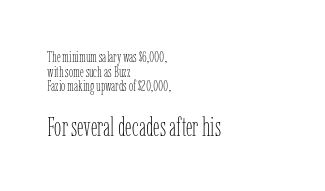
The image shows 26 px text type, upright; set left-aligned, tight line spacing (0.97x), normal letter spacing, not underlined; the second (bottom) block is 1.73x larger.
